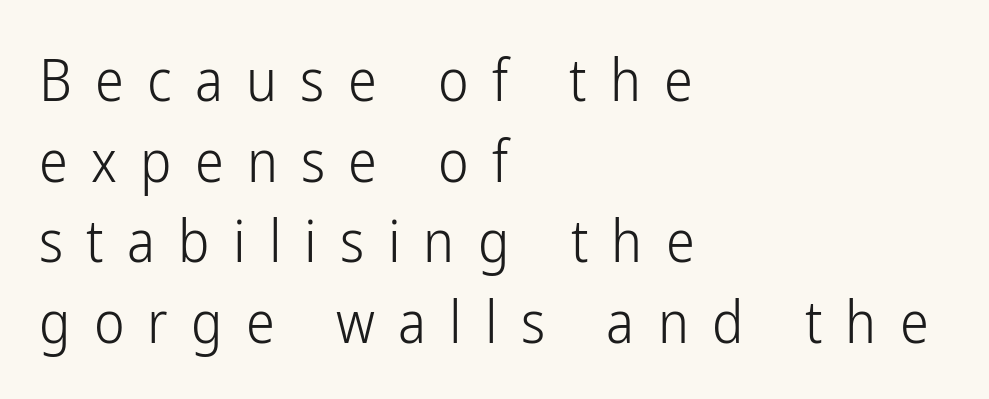
Q: Is the text bold? A: No.
Q: Is the text italic (slanted)? A: No, it is upright.
Q: Is the typeface a serif or a sans-serif typeface? A: Sans-serif.
Q: Is the text underlined? A: No.
Q: How is the paragraph aligned? A: Left-aligned.
Q: Is the spacing between letters normal or unusually wide? A: Unusually wide.
Q: Is the spacing between lines tight, normal or loose? A: Normal.
Q: Width (condensed, normal, or wide)? A: Condensed.
Q: Stroke contrast? A: Low.
Q: x-height? A: Medium.
Q: Monospaced? A: No.
